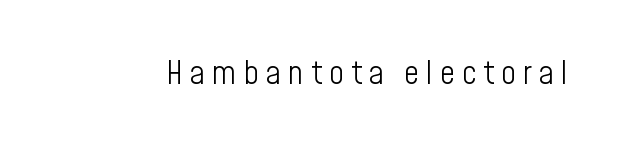
Notice how the stems are strictly vertical — no italics here. Serifs: no, the terminals of the letterforms are clean. The horizontal fit of the characters is loose and conspicuously gappy. Quick note: underline off. Spacing verdict: proportional, widths tailored to each character.
